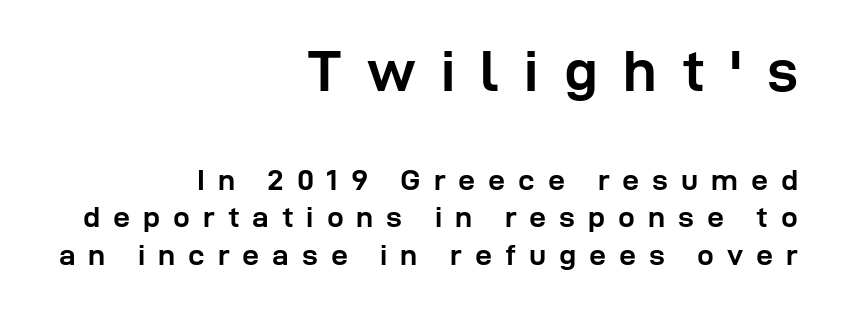
The image shows 59 px semibold sans-serif type, upright; set right-aligned, normal line spacing (1.26x), unusually wide letter spacing (+0.43 em), not underlined; the first (top) block is 1.97x larger; low stroke contrast and a medium x-height.
